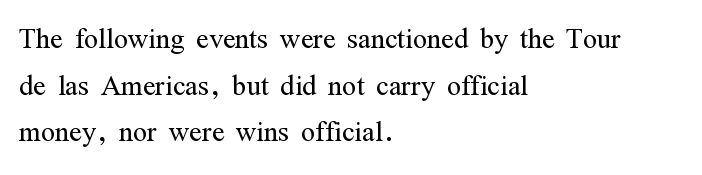
Q: Is the text bold? A: No.
Q: Is the text italic (slanted)? A: No, it is upright.
Q: Is the typeface a serif or a sans-serif typeface? A: Serif.
Q: Is the text underlined? A: No.
Q: How is the paragraph aligned? A: Left-aligned.
Q: Is the spacing between letters normal or unusually wide? A: Normal.
Q: Is the spacing between lines tight, normal or loose? A: Normal.
Q: Width (condensed, normal, or wide)? A: Condensed.
Q: Stroke contrast? A: Medium.
Q: x-height? A: Medium.
Q: Monospaced? A: No.
